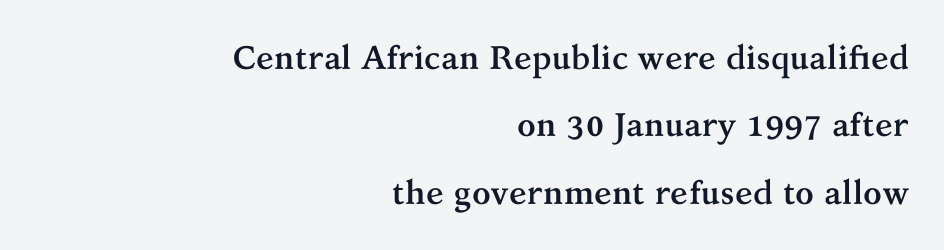
Q: Is the text bold? A: Yes.
Q: Is the text italic (slanted)? A: No, it is upright.
Q: Is the typeface a serif or a sans-serif typeface? A: Serif.
Q: Is the text underlined? A: No.
Q: How is the paragraph aligned? A: Right-aligned.
Q: Is the spacing between letters normal or unusually wide? A: Normal.
Q: Is the spacing between lines tight, normal or loose? A: Loose.
Q: Width (condensed, normal, or wide)? A: Normal.
Q: Stroke contrast? A: Medium.
Q: x-height? A: Medium.
Q: Monospaced? A: No.
